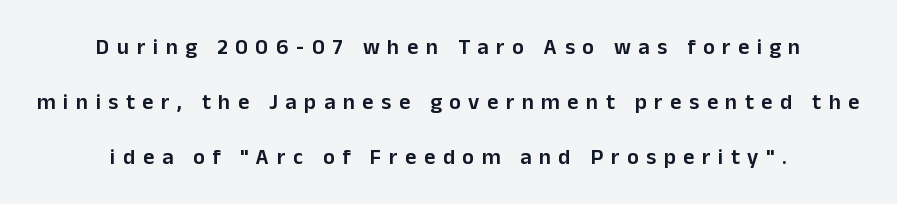
{"italic": "no", "bold": "semi", "underline": "no", "align": "center", "line_spacing": "loose", "line_spacing_ratio": 2.5, "letter_spacing": "wide", "letter_spacing_em": 0.34, "glyph_px": 22}
